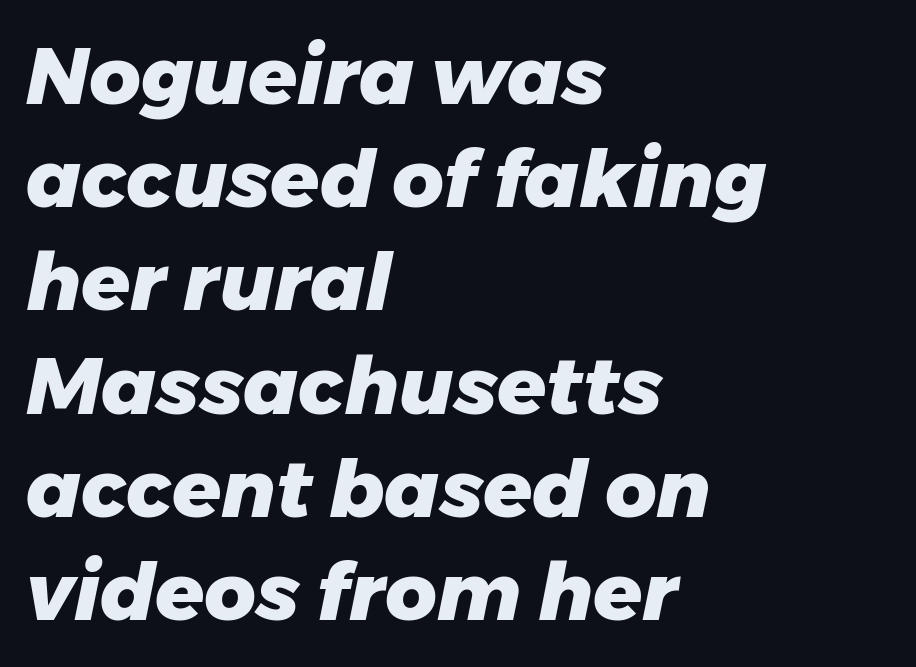
The image shows 80 px heavy type, italic (leaning right); set left-aligned, normal line spacing (1.29x), normal letter spacing, not underlined; low stroke contrast and a medium x-height.
